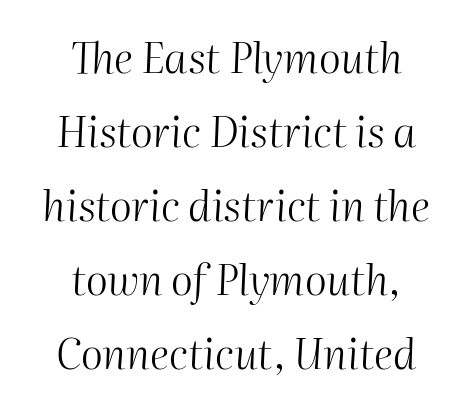
Q: Is the text bold? A: No.
Q: Is the text italic (slanted)? A: Yes, it leans right by about 2 degrees.
Q: Is the text underlined? A: No.
Q: How is the paragraph aligned? A: Centered.
Q: Is the spacing between letters normal or unusually wide? A: Normal.
Q: Width (condensed, normal, or wide)? A: Normal.
Q: Stroke contrast? A: Medium.
Q: x-height? A: Medium.
Q: Monospaced? A: No.
